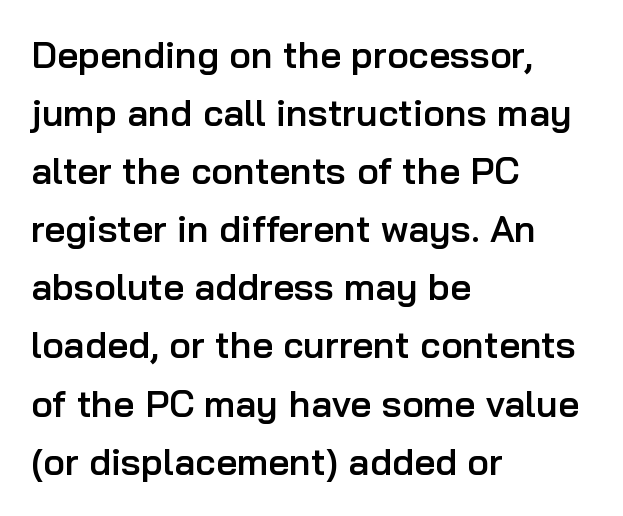
{"serif": "no", "italic": "no", "bold": "semi", "weight": "semibold", "width": "normal", "stroke_contrast": "low", "x_height": "medium", "monospaced": "no", "underline": "no", "align": "left", "line_spacing": "normal", "line_spacing_ratio": 1.57, "letter_spacing": "normal", "letter_spacing_em": 0.0, "glyph_px": 37}
